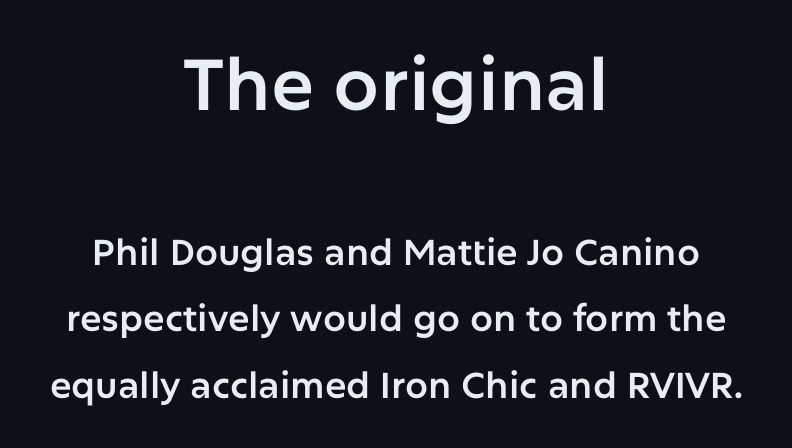
{"serif": "no", "italic": "no", "width": "normal", "stroke_contrast": "low", "x_height": "medium", "monospaced": "no", "underline": "no", "align": "center", "line_spacing_ratio": 1.84, "letter_spacing": "normal", "letter_spacing_em": 0.0, "larger_block": "first", "size_ratio": 2.0, "glyph_px": 72}
